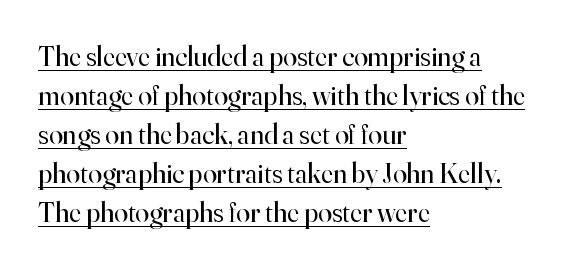
Q: Is the text bold? A: No.
Q: Is the text italic (slanted)? A: No, it is upright.
Q: Is the typeface a serif or a sans-serif typeface? A: Serif.
Q: Is the text underlined? A: Yes.
Q: How is the paragraph aligned? A: Left-aligned.
Q: Is the spacing between letters normal or unusually wide? A: Normal.
Q: Is the spacing between lines tight, normal or loose? A: Normal.
Q: Width (condensed, normal, or wide)? A: Normal.
Q: Stroke contrast? A: High.
Q: x-height? A: Small.
Q: Monospaced? A: No.
